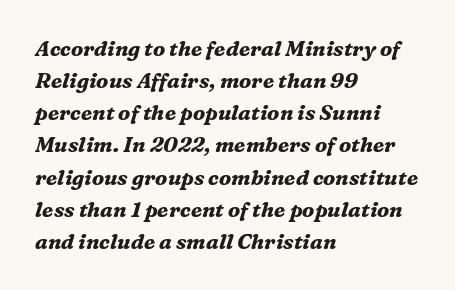
The rendering anchors every line to the left-hand side. Caption: standard tracking, unaltered. The specimen reads as italic at a glance. How heavy is the stroke? Heavy — this is a bold. This sample keeps an unexceptional amount of space between lines. Descenders hang freely into open space.
